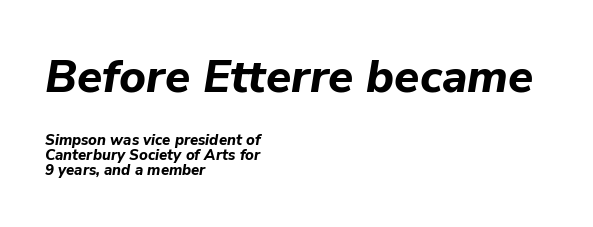
{"italic": "yes", "lean": "right", "slant_degrees": 9, "bold": "yes", "weight": "bold", "width": "normal", "stroke_contrast": "low", "x_height": "medium", "monospaced": "no", "underline": "no", "align": "left", "line_spacing": "tight", "line_spacing_ratio": 1.02, "letter_spacing": "normal", "letter_spacing_em": 0.0, "larger_block": "first", "size_ratio": 3.07, "glyph_px": 46}
